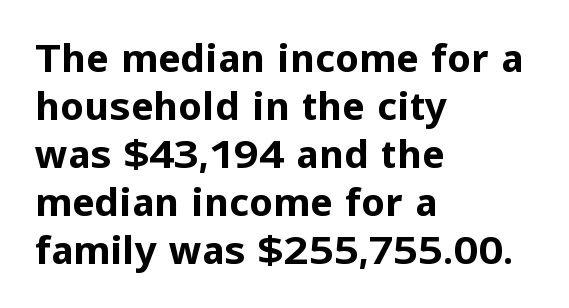
The space beneath each line is pristine and unruled. The passage shown is emphatically bold. Nope, not italic — everything's standing straight. The passage shown has conventional tracking throughout.
